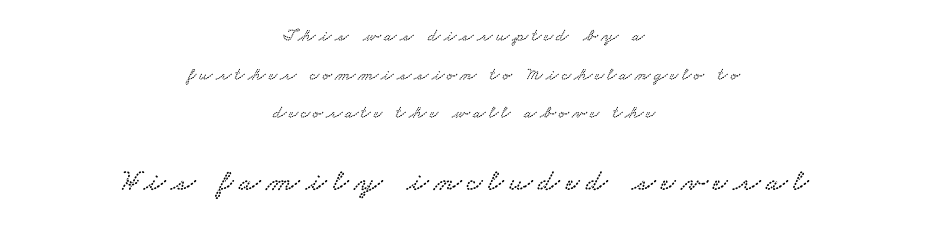
Q: Is the text underlined? A: No.
Q: How is the paragraph aligned? A: Centered.
Q: Is the spacing between lines tight, normal or loose? A: Loose.
Q: Which block of text is set in a larger size, the first (top) or the second (bottom)? A: The second (bottom) one.
Q: Width (condensed, normal, or wide)? A: Wide.
Q: Stroke contrast? A: Low.
Q: x-height? A: Small.
Q: Monospaced? A: No.
